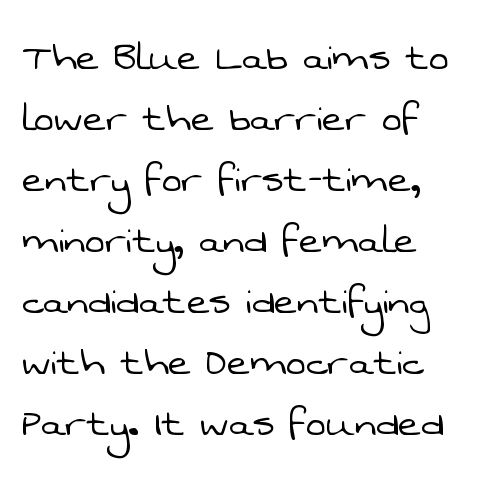
{"serif": "no", "bold": "no", "weight": "light", "width": "normal", "stroke_contrast": "low", "x_height": "medium", "monospaced": "no", "underline": "no", "align": "left", "line_spacing": "normal", "line_spacing_ratio": 1.27, "letter_spacing": "normal", "letter_spacing_em": 0.0, "glyph_px": 48}
